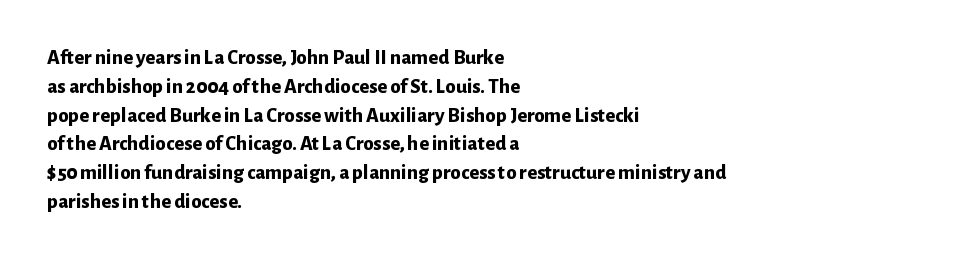
Leftover space on each line is placed entirely after the last word. The baseline area is clear. Tracking value appears to be zero — textbook default spacing. Is the type bold? Yes — the strokes are clearly thick and heavy.
